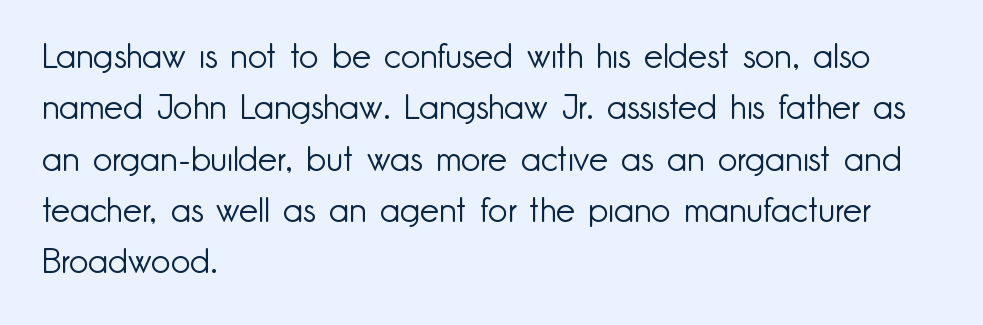
{"serif": "no", "italic": "no", "bold": "no", "weight": "light", "width": "normal", "stroke_contrast": "low", "x_height": "small", "monospaced": "no", "underline": "no", "align": "left", "line_spacing": "normal", "line_spacing_ratio": 1.51, "letter_spacing": "normal", "letter_spacing_em": 0.0, "glyph_px": 34}
